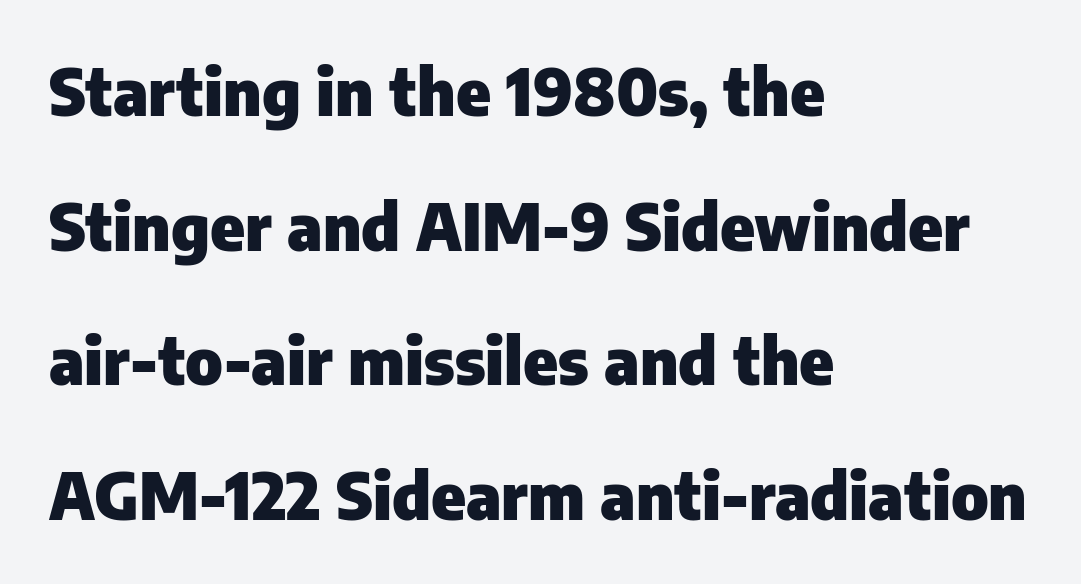
The image shows 65 px heavy sans-serif type, upright; set left-aligned, loose line spacing (2.07x), normal letter spacing, not underlined; low stroke contrast and a medium x-height.
